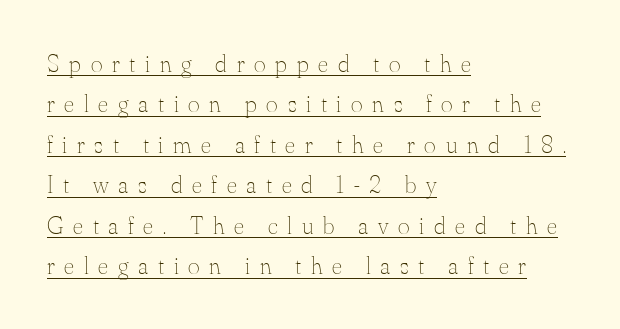
This sample uses an upright cut, with every glyph sitting square on the baseline. Like a heading marked for emphasis, these lines bear an underscore. Reading down the column, the eye jumps a familiar distance to each next line. Counters stay open thanks to moderate or lighter strokes. Each line starts at the same left margin while the right side varies.
